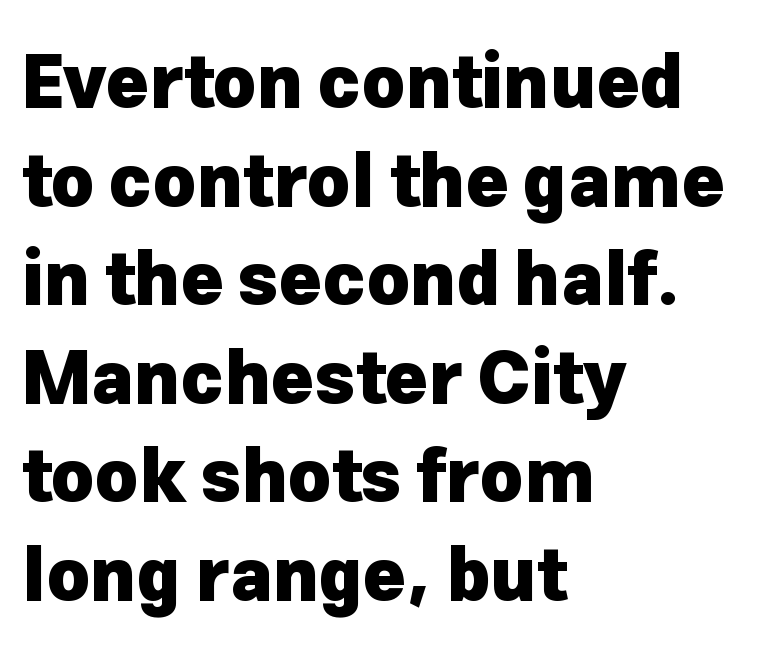
{"serif": "no", "italic": "no", "bold": "yes", "weight": "heavy", "width": "normal", "stroke_contrast": "low", "x_height": "medium", "monospaced": "no", "underline": "no", "align": "left", "line_spacing": "normal", "line_spacing_ratio": 1.35, "letter_spacing": "normal", "letter_spacing_em": 0.0, "glyph_px": 73}
